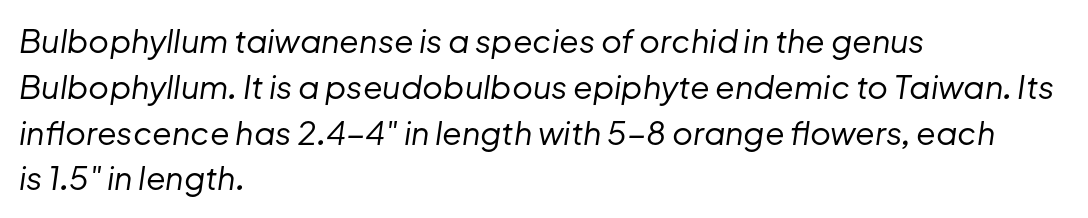
Q: Is the text bold? A: No.
Q: Is the text italic (slanted)? A: Yes, it leans right by about 8 degrees.
Q: Is the text underlined? A: No.
Q: How is the paragraph aligned? A: Left-aligned.
Q: Is the spacing between letters normal or unusually wide? A: Normal.
Q: Is the spacing between lines tight, normal or loose? A: Normal.
Q: Width (condensed, normal, or wide)? A: Normal.
Q: Stroke contrast? A: Low.
Q: x-height? A: Medium.
Q: Monospaced? A: No.
